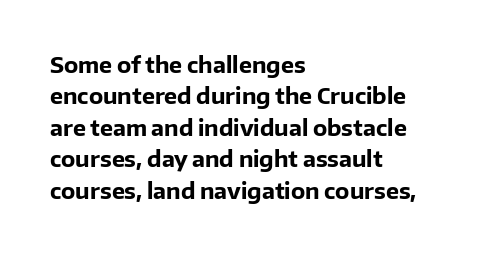
Q: Is the text bold? A: Yes.
Q: Is the text italic (slanted)? A: No, it is upright.
Q: Is the text underlined? A: No.
Q: How is the paragraph aligned? A: Left-aligned.
Q: Is the spacing between letters normal or unusually wide? A: Normal.
Q: Is the spacing between lines tight, normal or loose? A: Normal.
